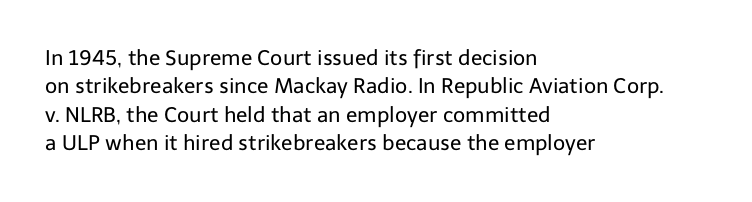
Q: Is the text bold? A: No.
Q: Is the text italic (slanted)? A: No, it is upright.
Q: Is the text underlined? A: No.
Q: How is the paragraph aligned? A: Left-aligned.
Q: Is the spacing between letters normal or unusually wide? A: Normal.
Q: Is the spacing between lines tight, normal or loose? A: Normal.
